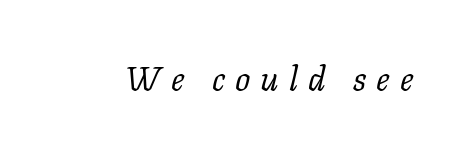
The image shows 34 px regular-weight serif type, italic (leaning right); set unusually wide letter spacing (+0.3 em), not underlined; low stroke contrast and a medium x-height.
